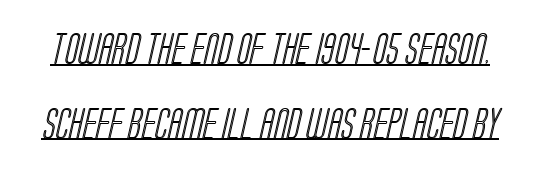
Q: Is the text underlined? A: Yes.
Q: Is the spacing between letters normal or unusually wide? A: Normal.
Q: Is the spacing between lines tight, normal or loose? A: Loose.
Q: Width (condensed, normal, or wide)? A: Condensed.
Q: x-height? A: Large.
Q: Monospaced? A: No.
